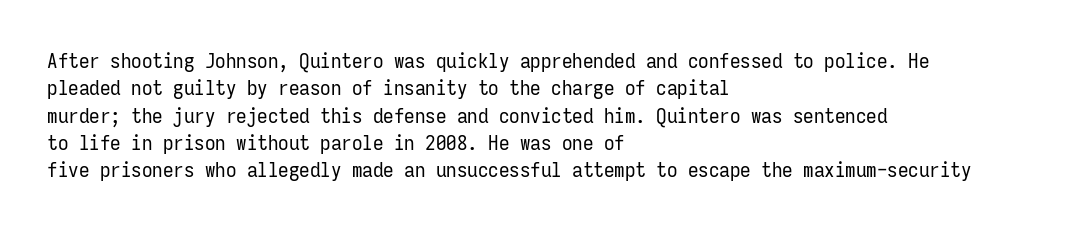
The image shows 21 px text type, upright; set left-aligned, normal line spacing (1.3x), normal letter spacing, not underlined.
